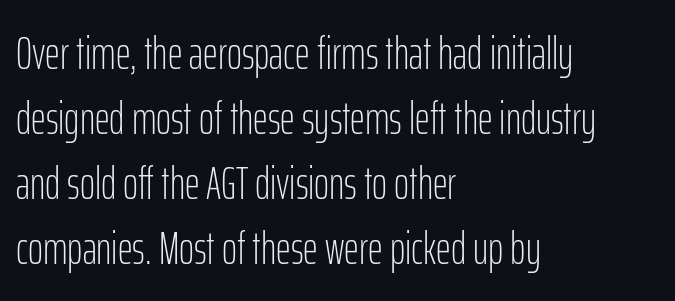
Q: Is the text bold? A: No.
Q: Is the text italic (slanted)? A: No, it is upright.
Q: Is the typeface a serif or a sans-serif typeface? A: Sans-serif.
Q: Is the text underlined? A: No.
Q: How is the paragraph aligned? A: Left-aligned.
Q: Is the spacing between letters normal or unusually wide? A: Normal.
Q: Is the spacing between lines tight, normal or loose? A: Normal.
Q: Width (condensed, normal, or wide)? A: Condensed.
Q: Stroke contrast? A: Low.
Q: x-height? A: Medium.
Q: Monospaced? A: No.
